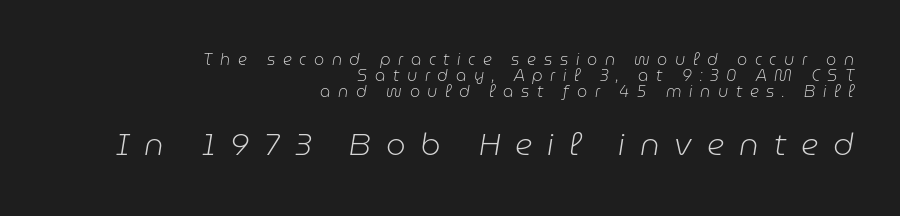
{"italic": "yes", "lean": "right", "slant_degrees": 9, "bold": "no", "weight": "light", "width": "normal", "stroke_contrast": "low", "x_height": "medium", "monospaced": "no", "underline": "no", "align": "right", "line_spacing": "tight", "line_spacing_ratio": 1.01, "letter_spacing": "wide", "letter_spacing_em": 0.48, "larger_block": "second", "size_ratio": 1.94, "glyph_px": 31}
